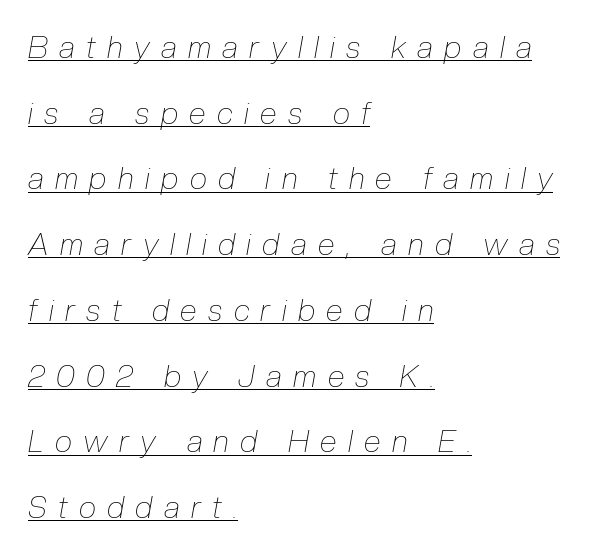
Is this a heavy cut? Hardly; it is regular or lighter. A typesetter would call this leading open, well beyond the default. The paragraph has a hard left edge and a soft right edge. The string is rendered with underlining switched on. There's an unmistakable incline to the writing here. Think of a printed novel: that variable character pitch is what you see here.
